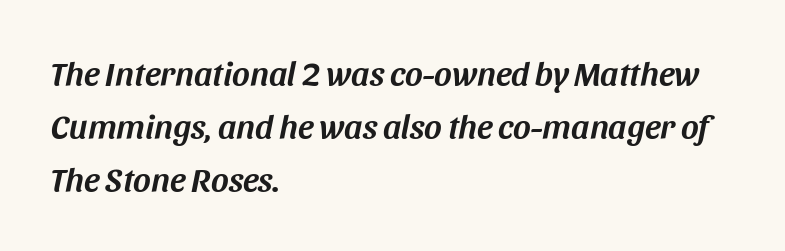
Yep, that's italic — everything's leaning. The baseline area is clear. The letters sit at their default tracking, neither squeezed nor spread. These lines are rendered in a variable-pitch font. The rendering uses a moderate line-height, typical for paragraphs.
